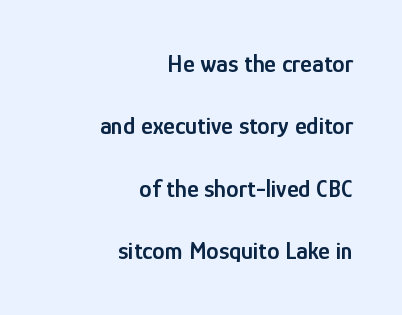
{"italic": "no", "bold": "semi", "underline": "no", "align": "right", "line_spacing": "loose", "line_spacing_ratio": 2.5, "letter_spacing": "normal", "letter_spacing_em": 0.0, "glyph_px": 25}
